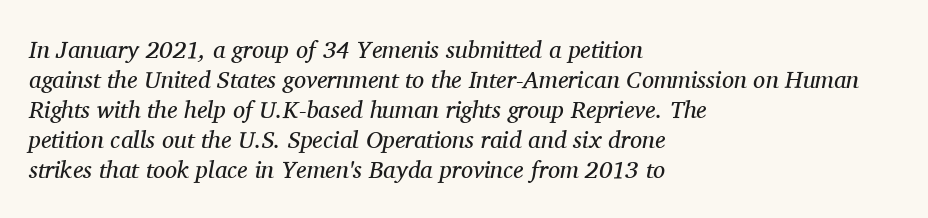
{"italic": "yes", "lean": "right", "slant_degrees": 11, "bold": "no", "underline": "no", "align": "left", "line_spacing": "normal", "line_spacing_ratio": 1.25, "letter_spacing": "normal", "letter_spacing_em": 0.0, "glyph_px": 24}
